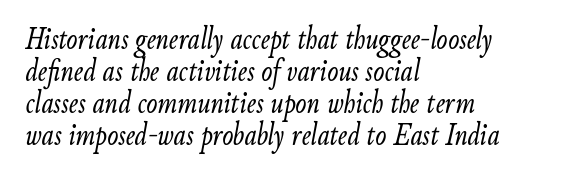
Q: Is the text bold? A: No.
Q: Is the text italic (slanted)? A: Yes, it leans right by about 9 degrees.
Q: Is the text underlined? A: No.
Q: How is the paragraph aligned? A: Left-aligned.
Q: Is the spacing between letters normal or unusually wide? A: Normal.
Q: Is the spacing between lines tight, normal or loose? A: Tight.
Q: Width (condensed, normal, or wide)? A: Condensed.
Q: Stroke contrast? A: Low.
Q: x-height? A: Small.
Q: Monospaced? A: No.
